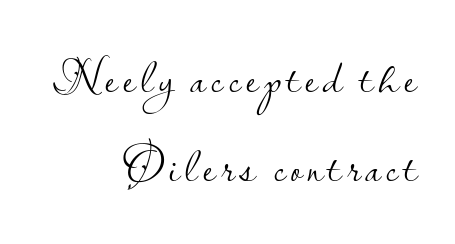
Letters have the restrained weight of plain body copy at most. A student would call this right alignment; a typographer would say flush right, rag left. Underline: absent. This is sans-serif lettering, the kind often seen on screens and signage.
